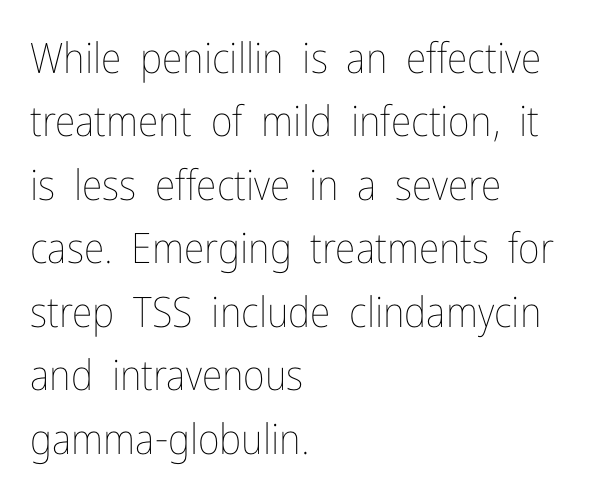
{"italic": "no", "bold": "no", "weight": "thin", "width": "condensed", "stroke_contrast": "low", "x_height": "medium", "monospaced": "no", "underline": "no", "align": "left", "line_spacing": "normal", "line_spacing_ratio": 1.51, "letter_spacing": "normal", "letter_spacing_em": 0.0, "glyph_px": 42}
